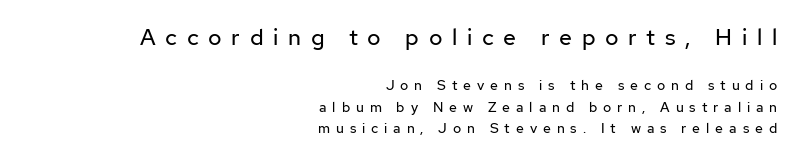
The image shows 23 px text type, upright; set right-aligned, normal line spacing (1.55x), unusually wide letter spacing (+0.42 em), not underlined; the first (top) block is 1.64x larger.
